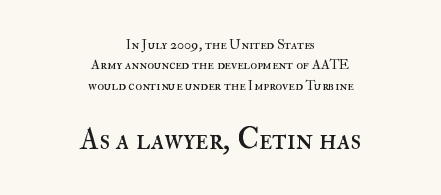
Q: Is the text bold? A: No.
Q: Is the text italic (slanted)? A: No, it is upright.
Q: Is the text underlined? A: No.
Q: How is the paragraph aligned? A: Centered.
Q: Is the spacing between letters normal or unusually wide? A: Normal.
Q: Is the spacing between lines tight, normal or loose? A: Normal.
Q: Which block of text is set in a larger size, the first (top) or the second (bottom)? A: The second (bottom) one.
Q: Width (condensed, normal, or wide)? A: Normal.
Q: Stroke contrast? A: High.
Q: x-height? A: Small.
Q: Monospaced? A: No.
